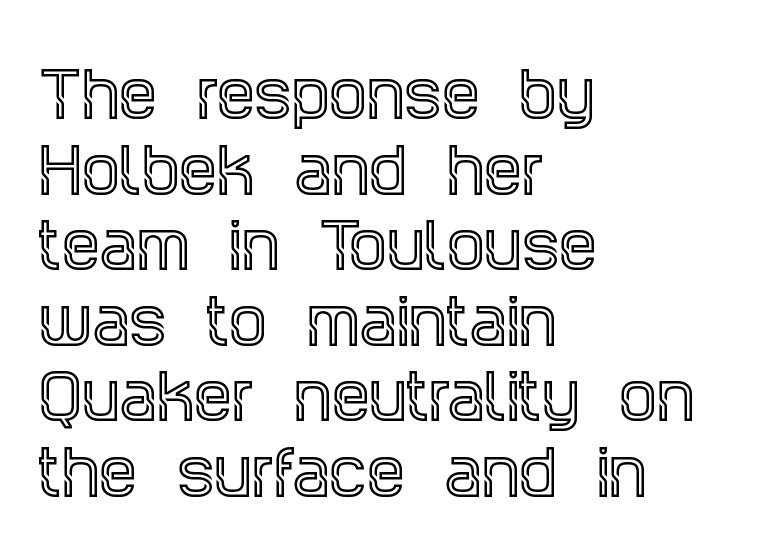
{"serif": "yes", "italic": "no", "width": "condensed", "x_height": "large", "monospaced": "no", "underline": "no", "align": "left", "line_spacing": "normal", "line_spacing_ratio": 1.26, "letter_spacing": "normal", "letter_spacing_em": 0.0, "glyph_px": 60}
